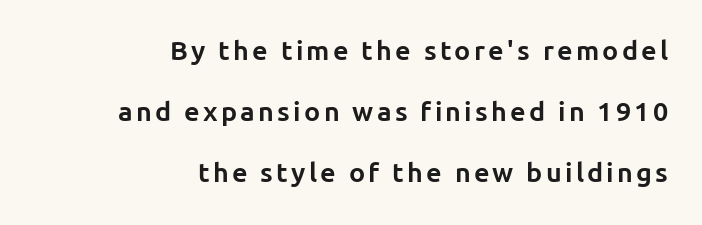
Line spacing here is loose. Upright lettering throughout. One-word summary of the alignment: right. Descenders are the only things crossing below the line. The glyphs have the mass of a bold cut.
